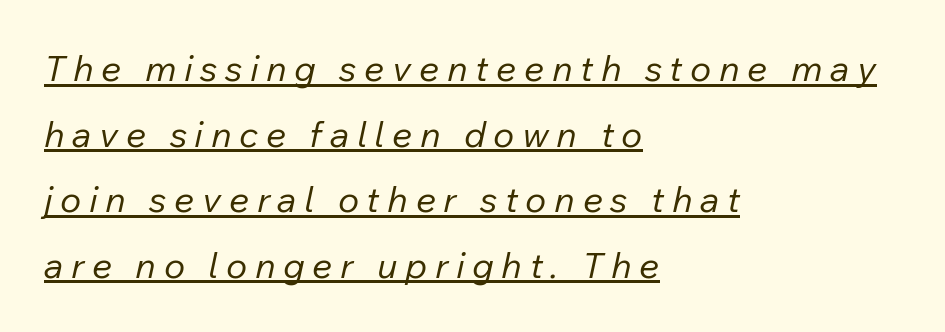
{"italic": "yes", "lean": "right", "slant_degrees": 12, "bold": "no", "weight": "regular", "width": "normal", "stroke_contrast": "low", "x_height": "medium", "monospaced": "no", "underline": "yes", "align": "left", "line_spacing_ratio": 1.82, "letter_spacing": "wide", "letter_spacing_em": 0.21, "glyph_px": 36}
